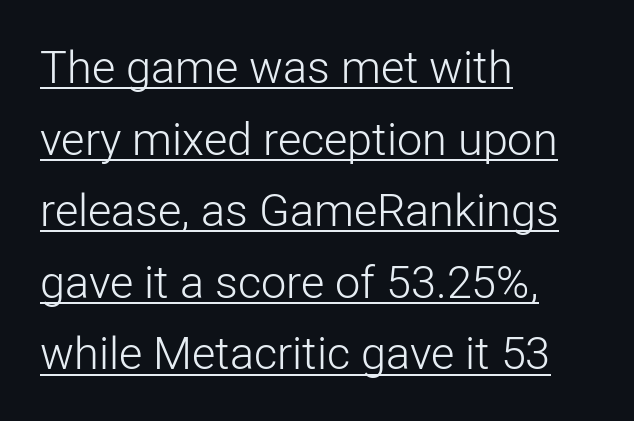
The passage shown is typed in a proportional face where columns would drift. This is roman type, the default non-slanted kind. Students, observe the line beneath the letters — that is underlining. No chunkiness to these letters — they're not bold. This sample uses a sans-serif face. Line spacing here is normal.
